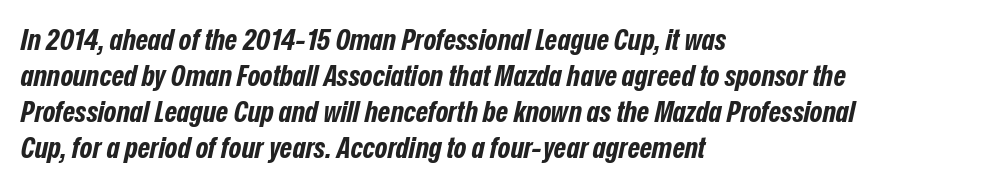
The image shows 30 px bold, condensed type, italic (leaning right); set left-aligned, line spacing 1.2x, normal letter spacing, not underlined; low stroke contrast and a medium x-height.
